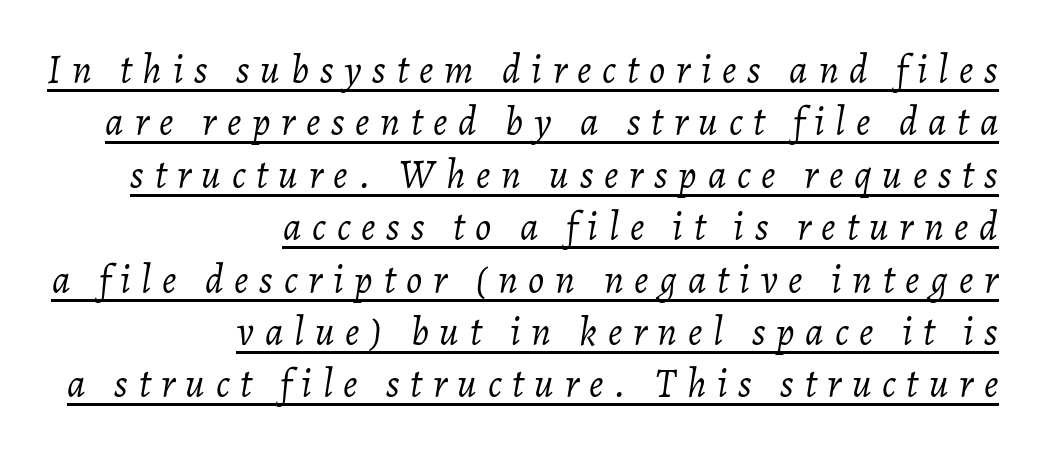
Interline gaps are of average width in this sample. Each line ends at the same right margin while the left side varies. Between one letter and the next there's a generous, obvious gap. Character widths vary here, with narrow letters taking less room than wide ones. On a weight scale, this lands at 450 or below. These characters rest on top of a visible drawn line.
